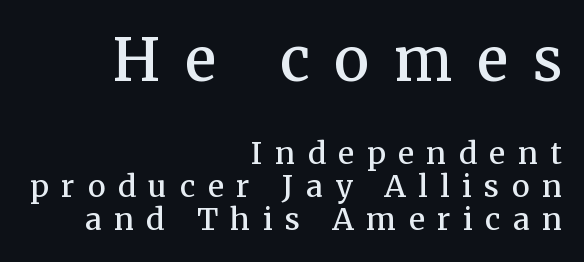
The image shows 59 px semibold serif type, upright; set right-aligned, tight line spacing (1.1x), unusually wide letter spacing (+0.42 em), not underlined; the first (top) block is 1.97x larger; medium stroke contrast and a medium x-height.
